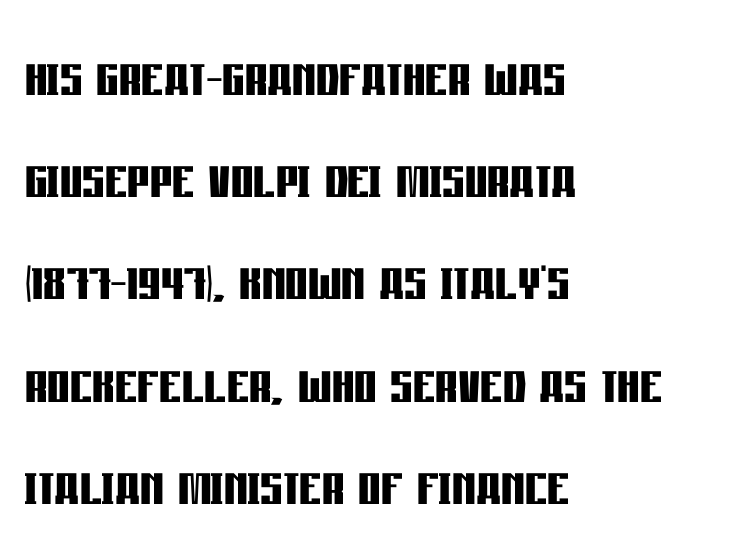
{"serif": "no", "italic": "no", "bold": "yes", "weight": "semibold", "width": "condensed", "stroke_contrast": "low", "x_height": "large", "monospaced": "no", "underline": "no", "align": "left", "line_spacing": "normal", "line_spacing_ratio": 1.46, "letter_spacing": "normal", "letter_spacing_em": 0.0, "glyph_px": 70}
